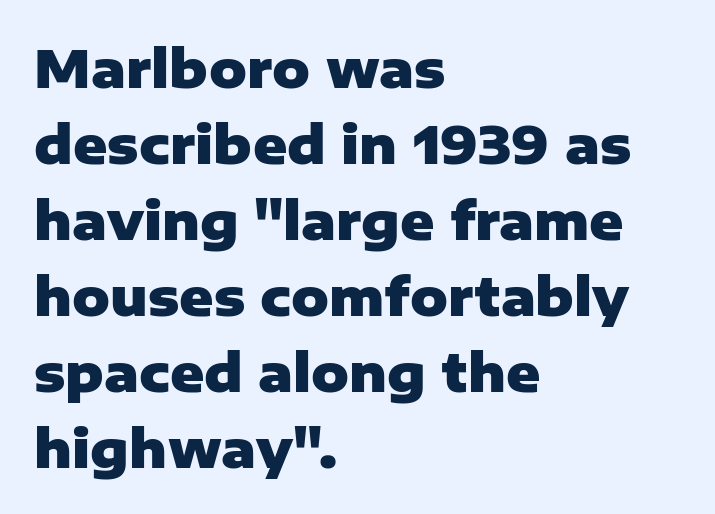
Typesetter's note: full bold, strokes at maximum text heaviness. Which margin do the lines hug? The left one — the right edge is uneven. What stands out about the letter spacing? Nothing — it is the standard amount. The letters carry no serifs — their stems end cleanly without finishing strokes. Proportional: the letters do not fall into vertical columns.
